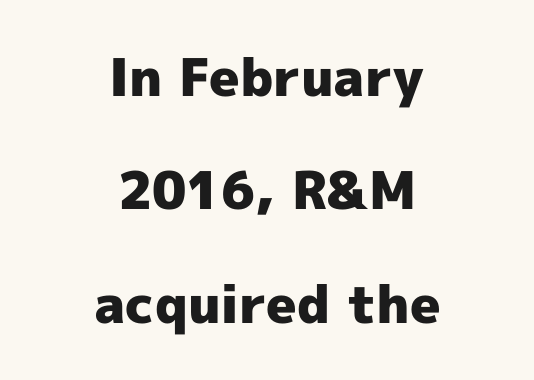
{"serif": "no", "italic": "no", "bold": "yes", "weight": "heavy", "width": "normal", "x_height": "medium", "monospaced": "no", "underline": "no", "align": "center", "line_spacing": "loose", "line_spacing_ratio": 2.18, "letter_spacing": "normal", "letter_spacing_em": 0.0, "glyph_px": 52}
